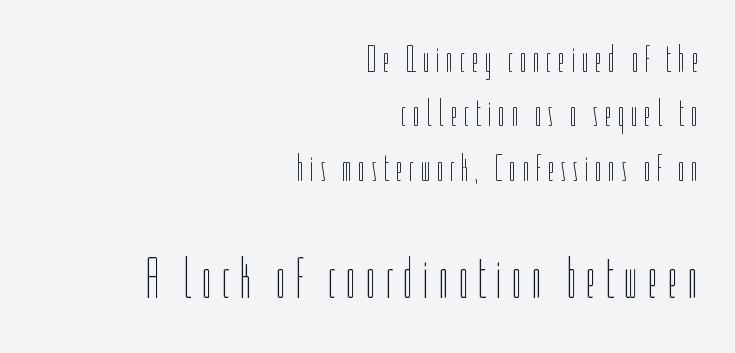
The image shows 57 px thin, condensed type, upright; set right-aligned, normal line spacing (1.43x), not underlined; the second (bottom) block is 1.5x larger; low stroke contrast and a medium x-height.
